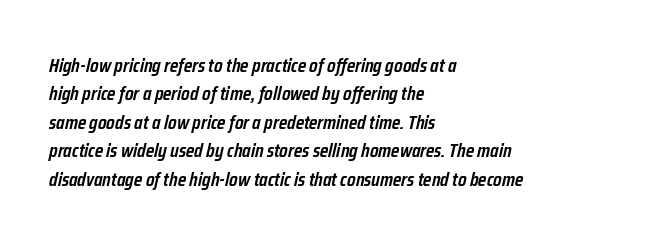
Regular leading. As a designer I'd log this as weight 600, semibold. Characters are canted at an angle relative to the baseline's perpendicular. Underlining? Definitely not there. This rendering leaves character spacing at its baseline value. Where is the straight margin? On the left.
